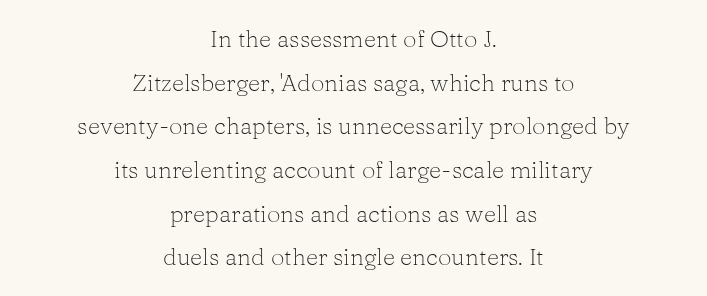
Glance below the letters and you will spot only blank space. Both edges are ragged and mirror each other, which tells us the setting is centered. The letters stand straight up with perfectly vertical stems. No extra tracking has been applied to these lines. No extra ink here — the face is not bold.
